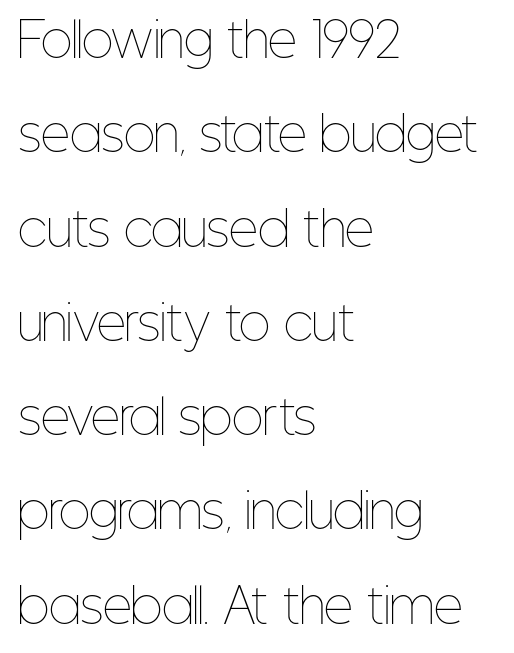
The image shows 46 px thin, condensed type, upright; set left-aligned, loose line spacing (2.05x), normal letter spacing, not underlined; low stroke contrast and a medium x-height.
